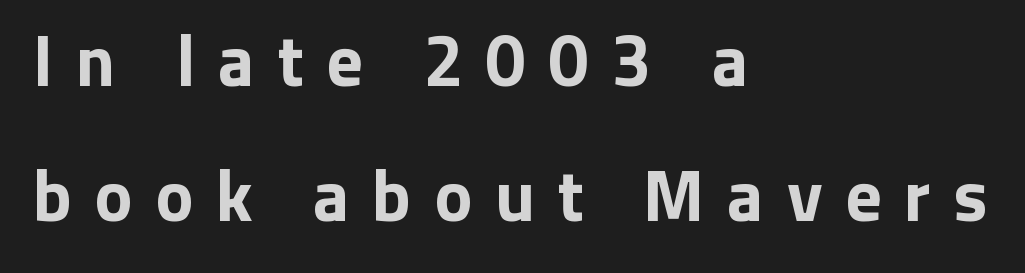
Check where the strokes stop: nothing finishes them off — pure sans. Alignment: flush left. Glance below the letters and you will spot only blank space. Rendered with straight, roman letterforms.
